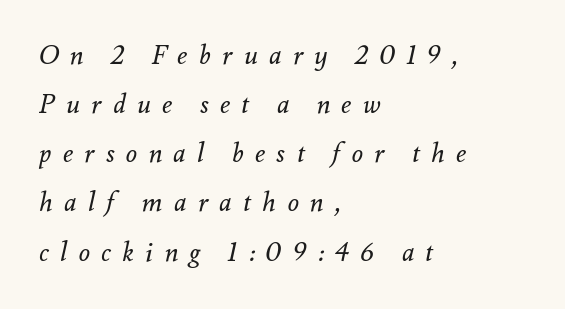
{"italic": "yes", "lean": "right", "slant_degrees": 12, "bold": "no", "underline": "no", "align": "left", "line_spacing_ratio": 1.89, "letter_spacing": "wide", "letter_spacing_em": 0.44, "glyph_px": 26}
